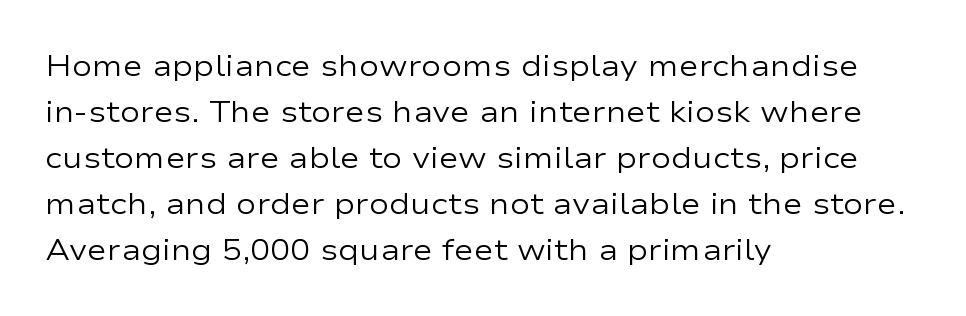
Q: Is the text bold? A: No.
Q: Is the text italic (slanted)? A: No, it is upright.
Q: Is the typeface a serif or a sans-serif typeface? A: Sans-serif.
Q: Is the text underlined? A: No.
Q: How is the paragraph aligned? A: Left-aligned.
Q: Is the spacing between letters normal or unusually wide? A: Normal.
Q: Is the spacing between lines tight, normal or loose? A: Normal.
Q: Width (condensed, normal, or wide)? A: Wide.
Q: Stroke contrast? A: Low.
Q: x-height? A: Medium.
Q: Monospaced? A: No.
